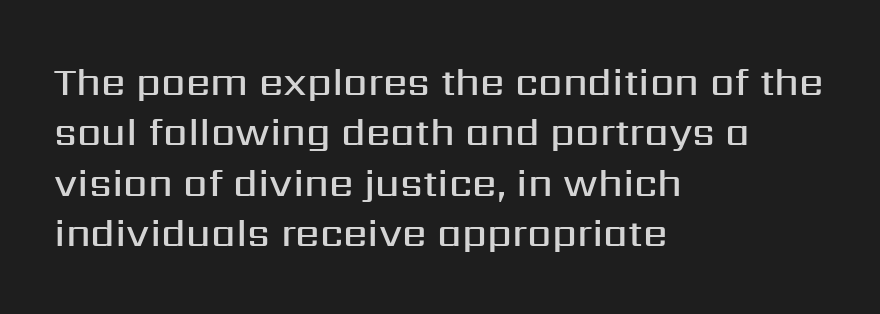
Q: Is the text bold? A: Semi-bold.
Q: Is the text italic (slanted)? A: No, it is upright.
Q: Is the typeface a serif or a sans-serif typeface? A: Sans-serif.
Q: Is the text underlined? A: No.
Q: How is the paragraph aligned? A: Left-aligned.
Q: Is the spacing between letters normal or unusually wide? A: Normal.
Q: Is the spacing between lines tight, normal or loose? A: Normal.
Q: Width (condensed, normal, or wide)? A: Normal.
Q: Stroke contrast? A: Medium.
Q: x-height? A: Medium.
Q: Monospaced? A: No.
